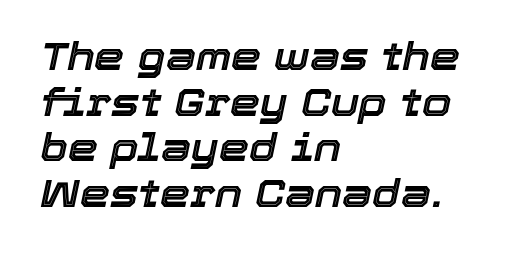
Q: Is the text italic (slanted)? A: Yes, it leans right by about 12 degrees.
Q: Is the text underlined? A: No.
Q: How is the paragraph aligned? A: Left-aligned.
Q: Is the spacing between letters normal or unusually wide? A: Normal.
Q: Width (condensed, normal, or wide)? A: Normal.
Q: x-height? A: Medium.
Q: Monospaced? A: No.
